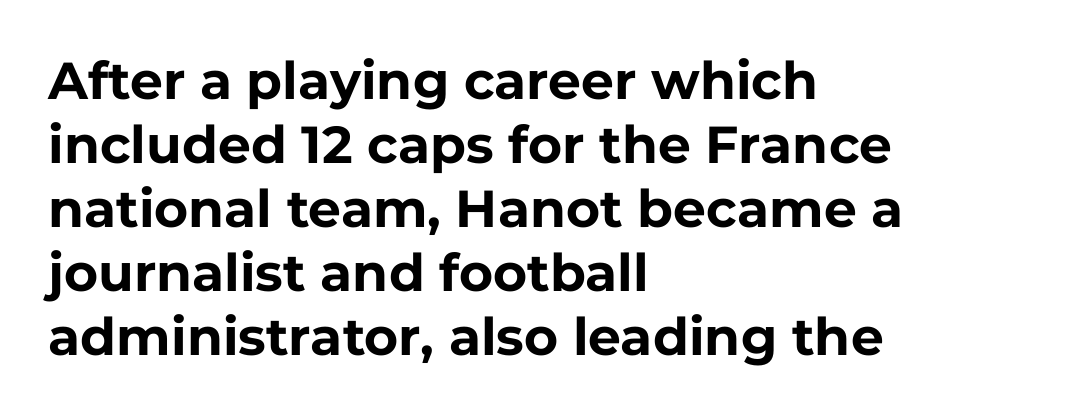
This sample uses a sans-serif face. The baseline area is clear. Does extra space separate the letters? No, they use regular spacing. The letters stand straight up with perfectly vertical stems. Spacing verdict: proportional, widths tailored to each character. Casual observation: everything's shoved over to the left.
